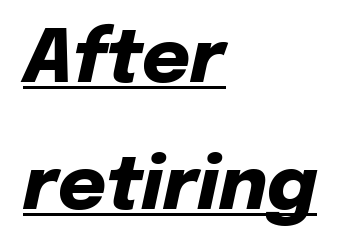
{"italic": "yes", "lean": "right", "slant_degrees": 12, "bold": "yes", "weight": "heavy", "width": "normal", "stroke_contrast": "low", "x_height": "medium", "monospaced": "no", "underline": "yes", "align": "left", "line_spacing_ratio": 1.71, "letter_spacing": "normal", "letter_spacing_em": 0.0, "glyph_px": 74}
